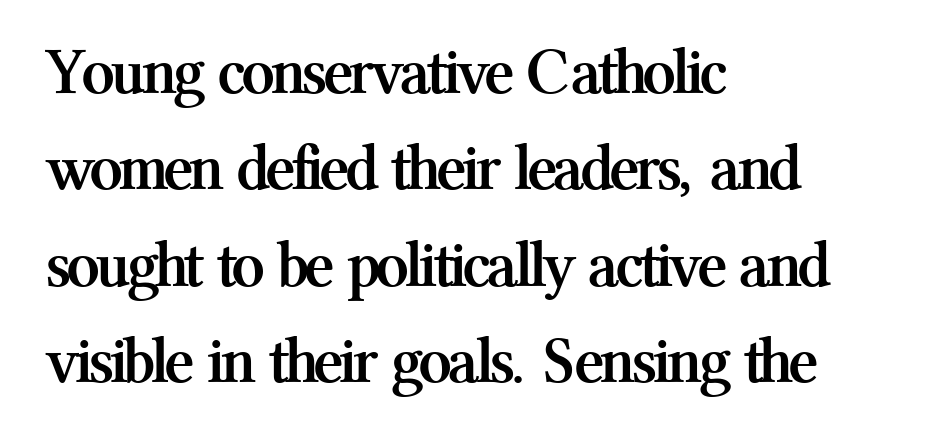
The image shows 66 px semibold serif type, upright; set left-aligned, normal line spacing (1.46x), normal letter spacing, not underlined; medium stroke contrast and a medium x-height.
